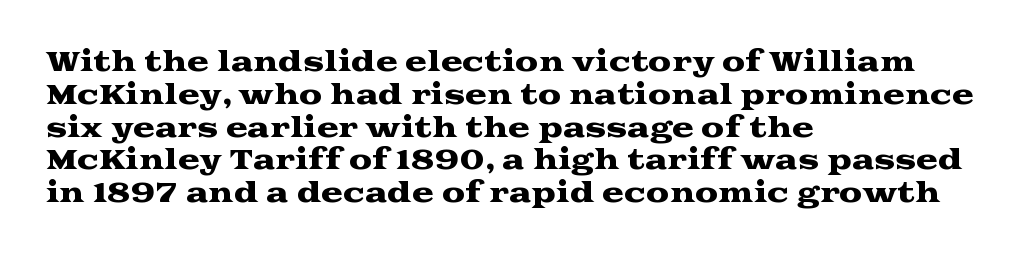
{"italic": "no", "underline": "no", "align": "left", "line_spacing": "normal", "line_spacing_ratio": 1.26, "letter_spacing": "normal", "letter_spacing_em": 0.0, "glyph_px": 26}
